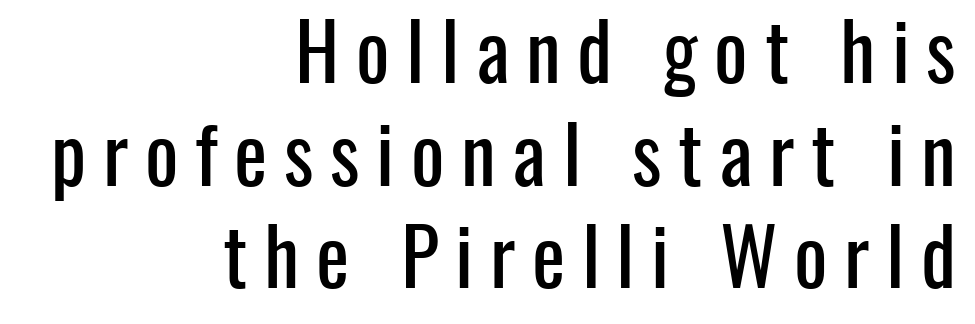
Q: Is the text italic (slanted)? A: No, it is upright.
Q: Is the typeface a serif or a sans-serif typeface? A: Sans-serif.
Q: Is the text underlined? A: No.
Q: How is the paragraph aligned? A: Right-aligned.
Q: Is the spacing between letters normal or unusually wide? A: Unusually wide.
Q: Is the spacing between lines tight, normal or loose? A: Normal.
Q: Width (condensed, normal, or wide)? A: Condensed.
Q: Stroke contrast? A: Low.
Q: x-height? A: Medium.
Q: Monospaced? A: No.
